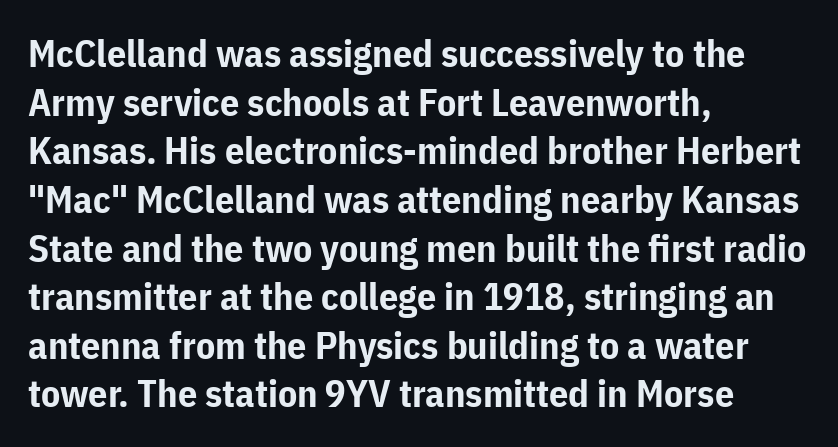
{"serif": "no", "italic": "no", "bold": "yes", "weight": "bold", "width": "normal", "stroke_contrast": "low", "x_height": "medium", "monospaced": "no", "underline": "no", "align": "left", "line_spacing": "normal", "line_spacing_ratio": 1.28, "letter_spacing": "normal", "letter_spacing_em": 0.0, "glyph_px": 38}
